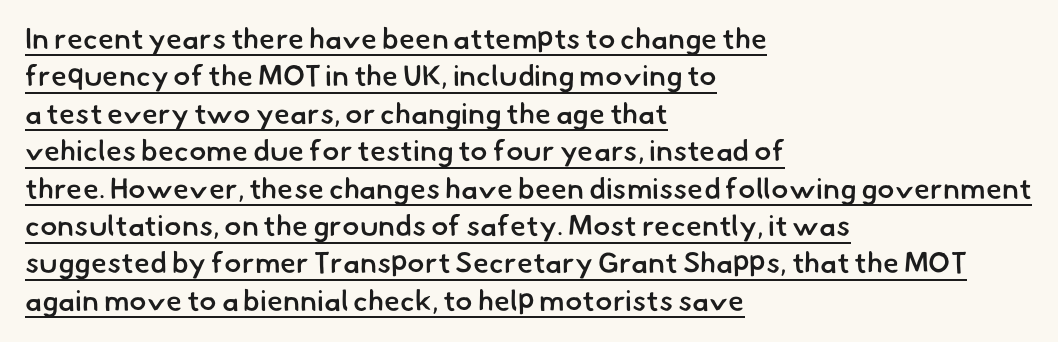
{"serif": "no", "bold": "semi", "weight": "semibold", "width": "normal", "stroke_contrast": "low", "x_height": "small", "monospaced": "no", "underline": "yes", "align": "left", "line_spacing": "normal", "line_spacing_ratio": 1.29, "letter_spacing": "normal", "letter_spacing_em": 0.0, "glyph_px": 29}
